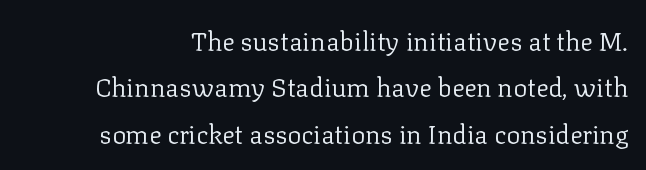
Nope, not italic — everything's standing straight. The font sits on the lighter half of the weight spectrum, regular included. There is no visible air inserted between adjacent glyphs. Quick note: underline off.
